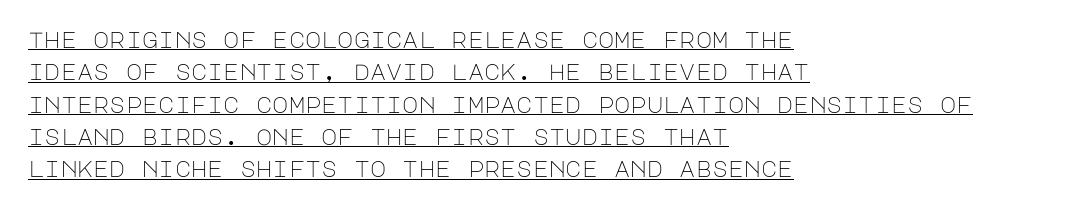
The image shows 22 px text type, upright; set left-aligned, normal line spacing (1.47x), normal letter spacing, underlined.
